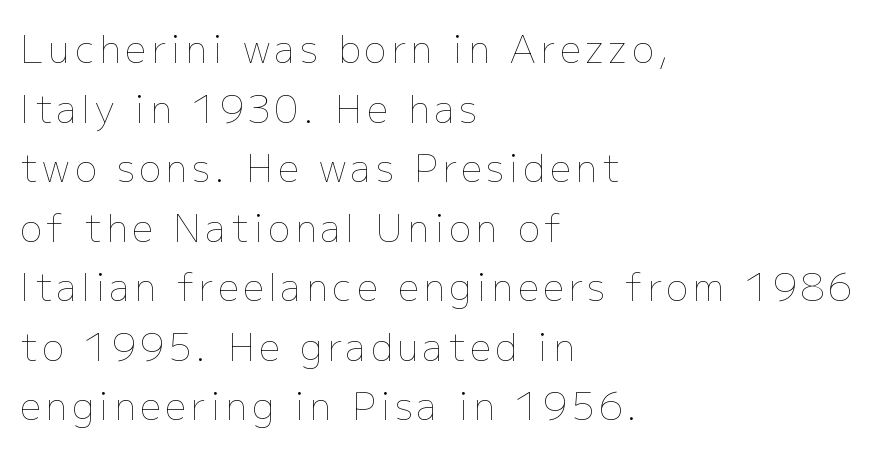
Q: Is the text bold? A: No.
Q: Is the text italic (slanted)? A: No, it is upright.
Q: Is the text underlined? A: No.
Q: How is the paragraph aligned? A: Left-aligned.
Q: Is the spacing between lines tight, normal or loose? A: Normal.
Q: Width (condensed, normal, or wide)? A: Normal.
Q: Stroke contrast? A: Low.
Q: x-height? A: Medium.
Q: Monospaced? A: No.
